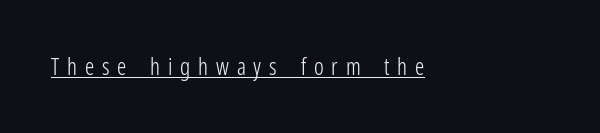
{"italic": "no", "bold": "no", "underline": "yes", "align": "left", "letter_spacing": "wide", "letter_spacing_em": 0.34, "glyph_px": 23}
